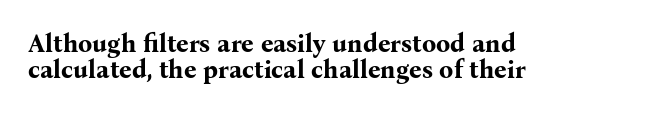
The image shows 25 px bold type, upright; set left-aligned, tight line spacing (1.06x), normal letter spacing, not underlined.
